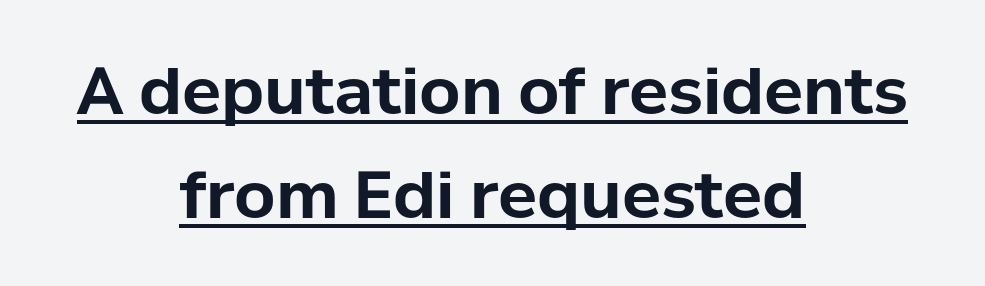
Q: Is the text bold? A: Yes.
Q: Is the text italic (slanted)? A: No, it is upright.
Q: Is the typeface a serif or a sans-serif typeface? A: Sans-serif.
Q: Is the text underlined? A: Yes.
Q: How is the paragraph aligned? A: Centered.
Q: Is the spacing between letters normal or unusually wide? A: Normal.
Q: Is the spacing between lines tight, normal or loose? A: Normal.
Q: Width (condensed, normal, or wide)? A: Normal.
Q: Stroke contrast? A: Low.
Q: x-height? A: Medium.
Q: Monospaced? A: No.
